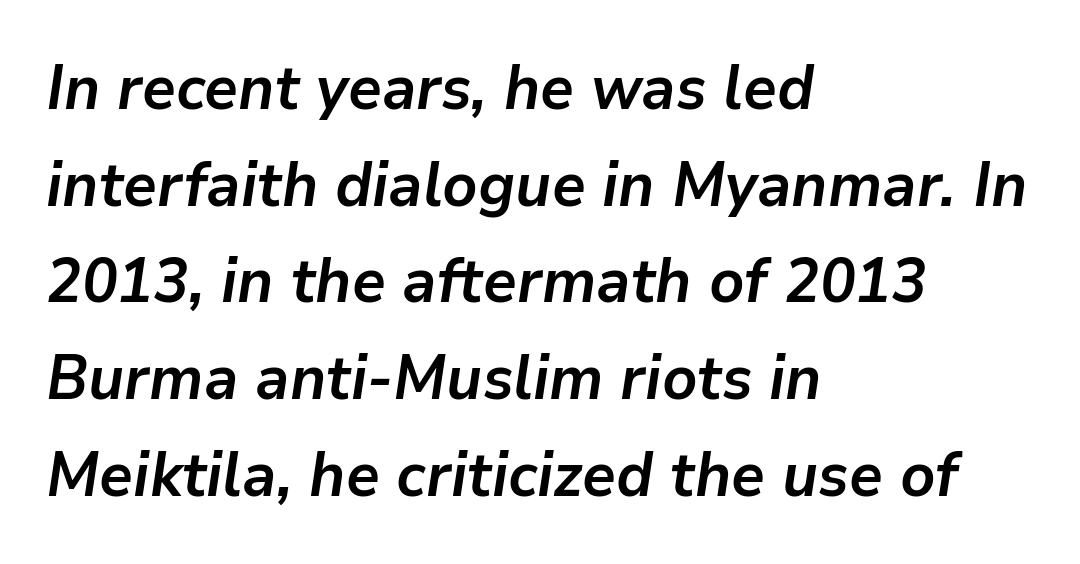
{"italic": "yes", "lean": "right", "slant_degrees": 9, "bold": "yes", "weight": "semibold", "width": "normal", "stroke_contrast": "low", "x_height": "medium", "monospaced": "no", "underline": "no", "align": "left", "line_spacing": "normal", "line_spacing_ratio": 1.56, "letter_spacing": "normal", "letter_spacing_em": 0.0, "glyph_px": 62}
